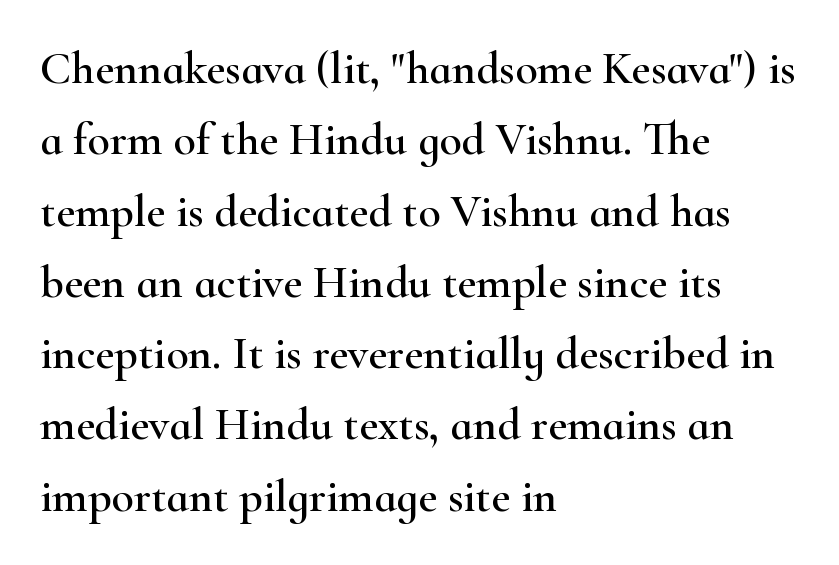
The face used here is rendered with its standard letterfit. What kind of face is this? One with serifs. Clear beneath every line of the passage. The leading is moderate, giving the passage an even texture.
